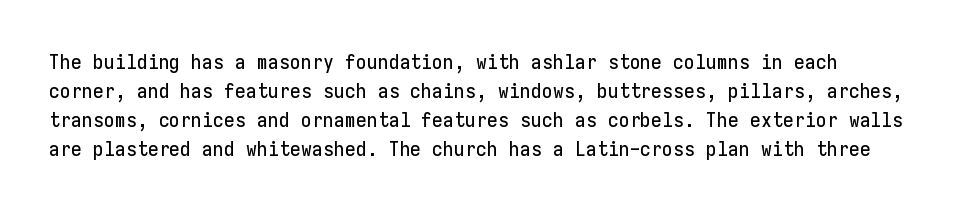
The image shows 20 px text type, upright; set normal line spacing (1.45x), normal letter spacing, not underlined.
